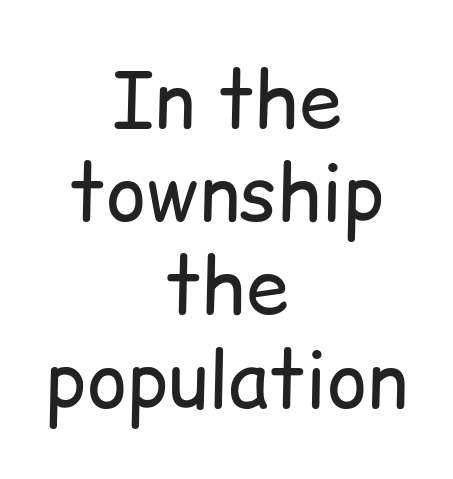
The letterforms sit shoulder to shoulder at normal distance. It's the straight-up-and-down kind of type. Weight: regular or lighter. Any mark beneath the type? The region is blank.
